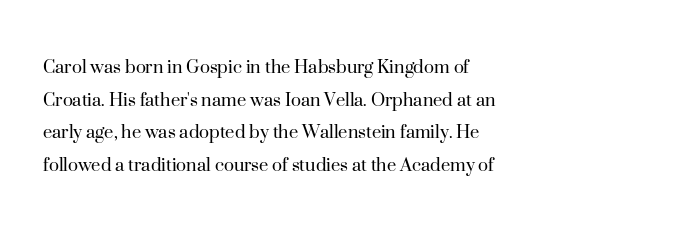
The image shows 21 px text type, upright; set left-aligned, normal line spacing (1.55x), normal letter spacing, not underlined.
